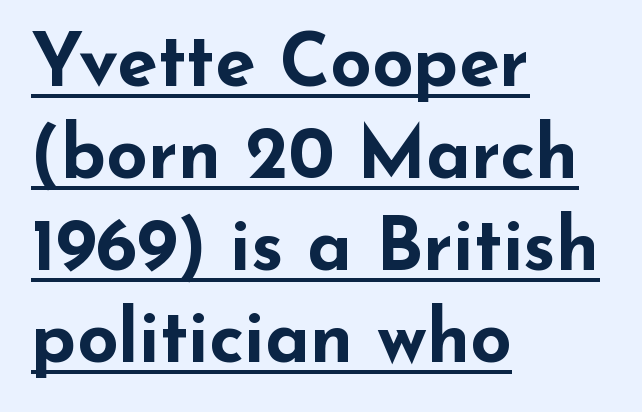
The image shows 73 px bold, wide sans-serif type, upright; set left-aligned, normal line spacing (1.26x), normal letter spacing, underlined; low stroke contrast and a small x-height.
